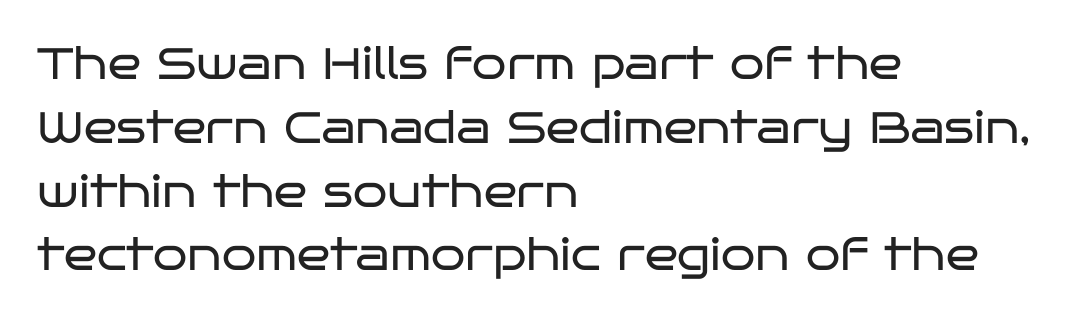
No feet cap the strokes, marking this as sans-serif type. The leading is moderate, giving the passage an even texture. Underlining? Definitely not there. Nobody touched the tracking dial on this one. The rendering anchors every line to the left-hand side.
